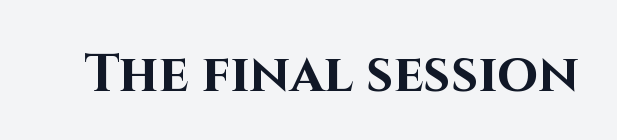
Q: Is the text bold? A: Yes.
Q: Is the text italic (slanted)? A: No, it is upright.
Q: Is the typeface a serif or a sans-serif typeface? A: Sans-serif.
Q: Is the text underlined? A: No.
Q: Is the spacing between letters normal or unusually wide? A: Normal.
Q: Width (condensed, normal, or wide)? A: Normal.
Q: Stroke contrast? A: High.
Q: x-height? A: Large.
Q: Monospaced? A: No.
